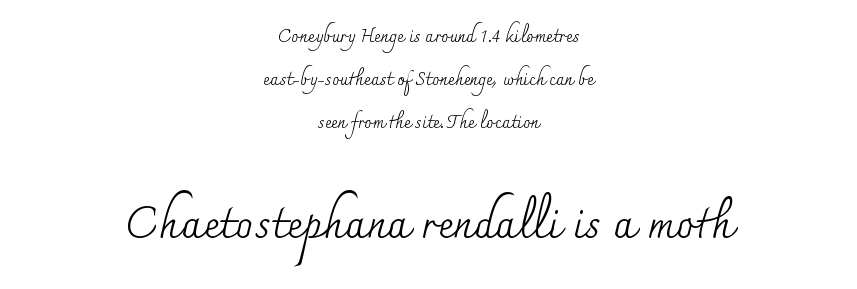
Q: Is the text bold? A: No.
Q: Is the text italic (slanted)? A: Yes.
Q: Is the typeface a serif or a sans-serif typeface? A: Serif.
Q: Is the text underlined? A: No.
Q: How is the paragraph aligned? A: Centered.
Q: Is the spacing between letters normal or unusually wide? A: Normal.
Q: Is the spacing between lines tight, normal or loose? A: Loose.
Q: Which block of text is set in a larger size, the first (top) or the second (bottom)? A: The second (bottom) one.
Q: Width (condensed, normal, or wide)? A: Normal.
Q: Stroke contrast? A: Medium.
Q: x-height? A: Small.
Q: Monospaced? A: No.
